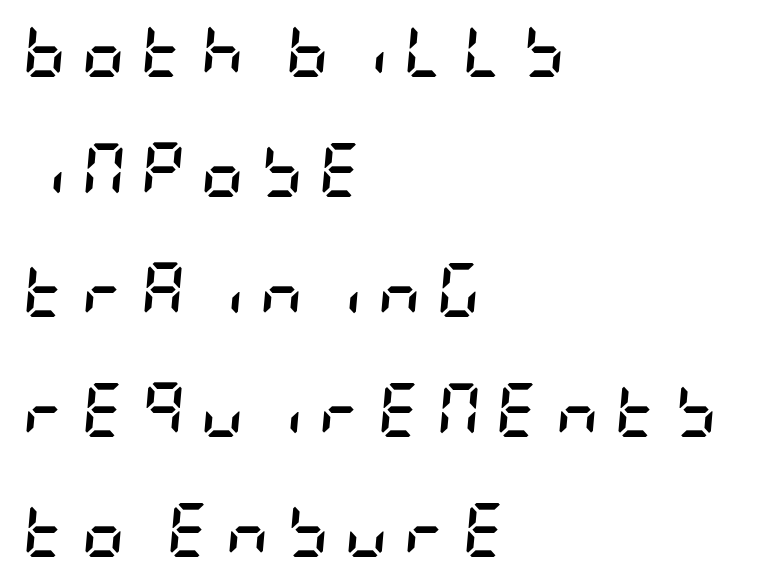
The image shows 54 px semibold, condensed type, italic (leaning right); set left-aligned, loose line spacing (2.22x), unusually wide letter spacing (+0.28 em), not underlined; low stroke contrast and a large x-height.
